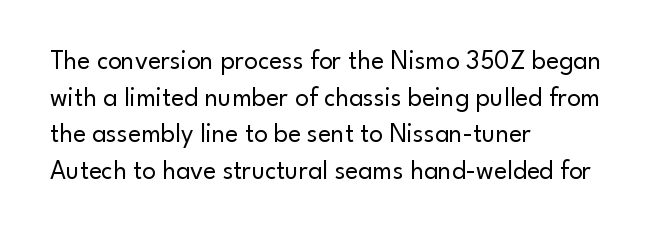
{"italic": "no", "bold": "no", "underline": "no", "align": "left", "line_spacing": "normal", "line_spacing_ratio": 1.36, "letter_spacing": "normal", "letter_spacing_em": 0.0, "glyph_px": 27}
